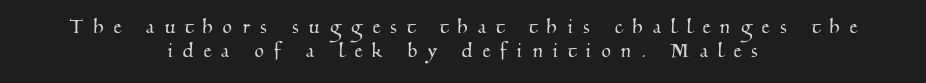
Q: Is the text underlined? A: No.
Q: How is the paragraph aligned? A: Centered.
Q: Is the spacing between letters normal or unusually wide? A: Unusually wide.
Q: Is the spacing between lines tight, normal or loose? A: Tight.
